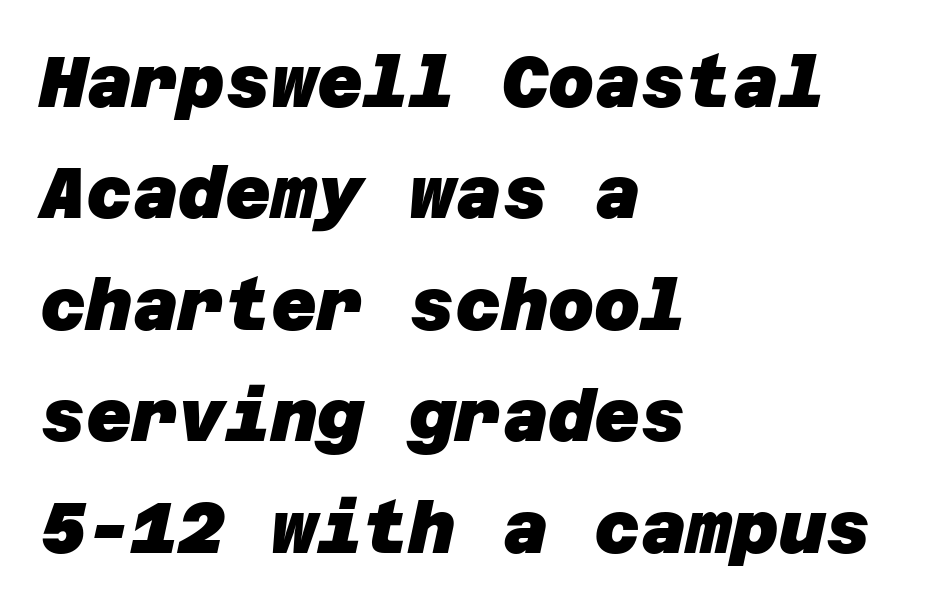
The tracking reads as untouched default to a designer's eye. Stroke terminals: plain, sans-serif. One-word summary of the alignment: left. Clear beneath every line of the passage.
